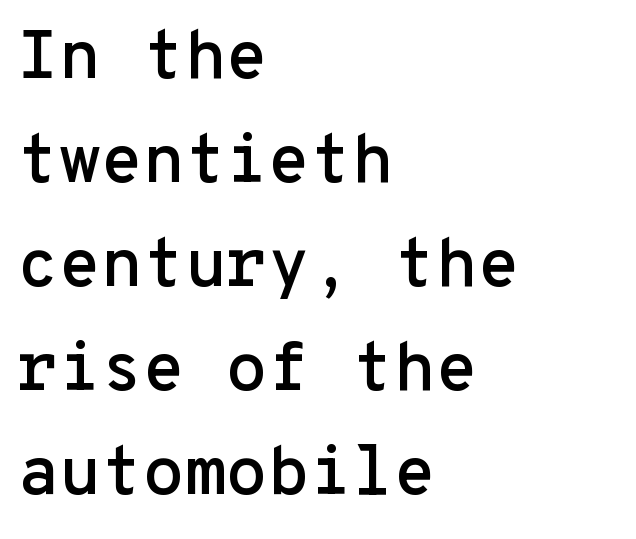
Q: Is the text italic (slanted)? A: No, it is upright.
Q: Is the typeface a serif or a sans-serif typeface? A: Sans-serif.
Q: Is the text underlined? A: No.
Q: How is the paragraph aligned? A: Left-aligned.
Q: Is the spacing between letters normal or unusually wide? A: Normal.
Q: Is the spacing between lines tight, normal or loose? A: Normal.
Q: Width (condensed, normal, or wide)? A: Normal.
Q: Stroke contrast? A: Low.
Q: x-height? A: Medium.
Q: Monospaced? A: Yes.
